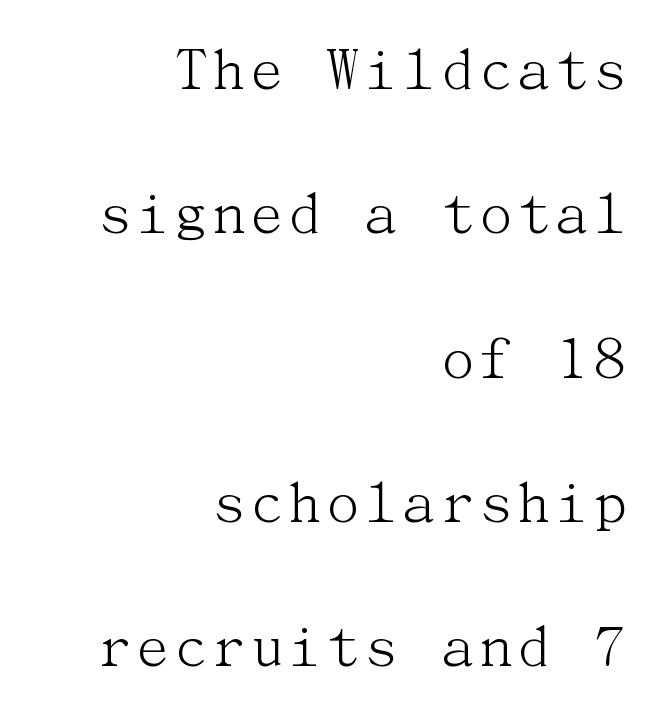
The image shows 65 px light serif type, upright; set right-aligned, loose line spacing (2.22x), normal letter spacing, not underlined; medium stroke contrast and a medium x-height.
